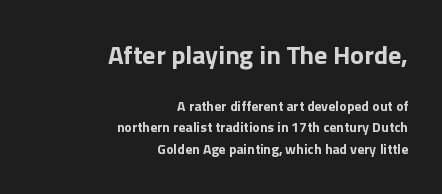
Q: Is the text bold? A: Yes.
Q: Is the text italic (slanted)? A: No, it is upright.
Q: Is the text underlined? A: No.
Q: How is the paragraph aligned? A: Right-aligned.
Q: Is the spacing between letters normal or unusually wide? A: Normal.
Q: Is the spacing between lines tight, normal or loose? A: Normal.
Q: Which block of text is set in a larger size, the first (top) or the second (bottom)? A: The first (top) one.
